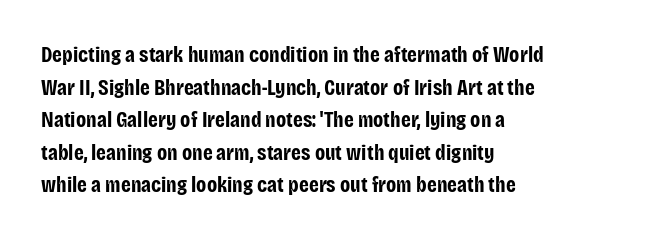
{"italic": "no", "bold": "yes", "underline": "no", "align": "left", "line_spacing": "normal", "line_spacing_ratio": 1.48, "letter_spacing": "normal", "letter_spacing_em": 0.0, "glyph_px": 22}
